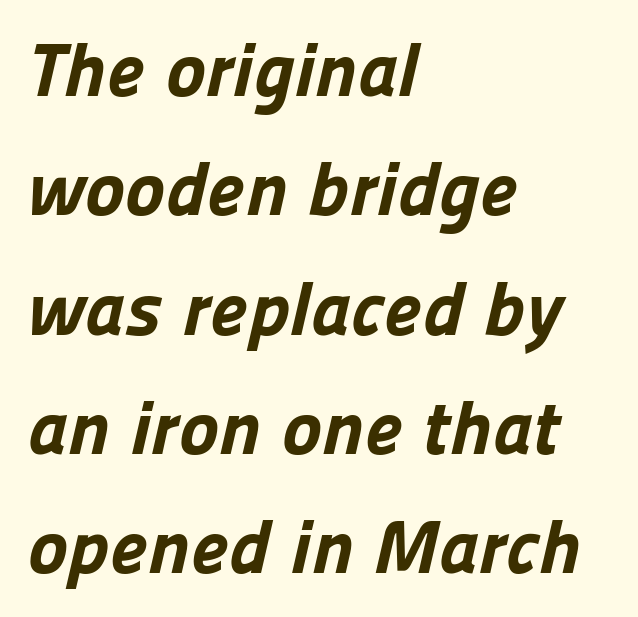
The image shows 76 px bold sans-serif type; set left-aligned, normal line spacing (1.57x), normal letter spacing, not underlined; low stroke contrast and a medium x-height.
